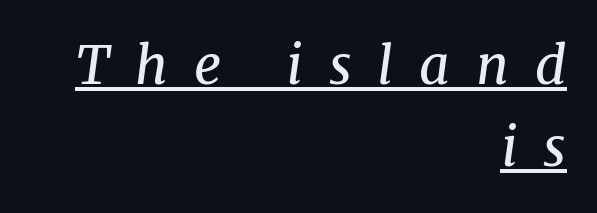
Check the space under the baseline: a stroke is drawn there. A light-to-regular cut is what we see here. The typography opts for an oblique posture over an upright one. Observe the serifs anchoring each vertical stroke in this sample.
